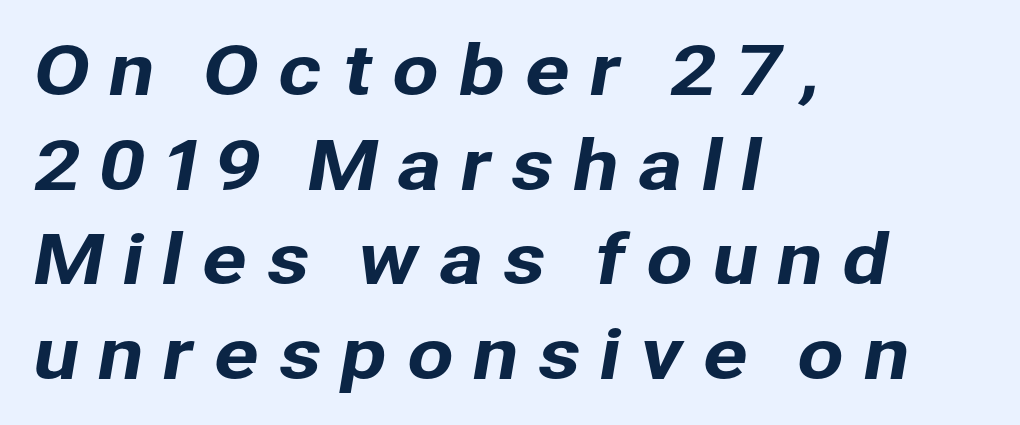
Q: Is the typeface a serif or a sans-serif typeface? A: Sans-serif.
Q: Is the text underlined? A: No.
Q: How is the paragraph aligned? A: Left-aligned.
Q: Is the spacing between letters normal or unusually wide? A: Unusually wide.
Q: Is the spacing between lines tight, normal or loose? A: Normal.
Q: Width (condensed, normal, or wide)? A: Normal.
Q: Stroke contrast? A: Low.
Q: x-height? A: Medium.
Q: Monospaced? A: No.
